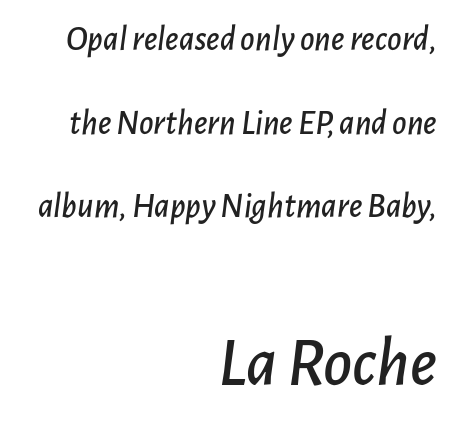
The image shows 70 px text type, italic (leaning right); set right-aligned, loose line spacing (2.39x), normal letter spacing, not underlined; the second (bottom) block is 2.0x larger; low stroke contrast and a medium x-height.
